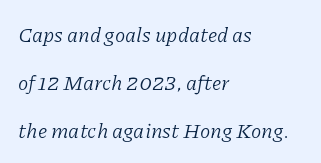
The typesetting does not lean heavy: it is not bold. Anything drawn beneath the words? Only blank space. Reading down the column, the eye jumps a long way to each next line. The rag falls on the right side of this text block. Designer's note — italics engaged. The tracking reads as untouched default to a designer's eye.
